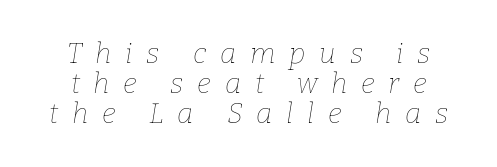
Descenders hang freely into open space. Vertical stems look standard width or narrower in stroke. Compared with ordinary roman type, these characters are visibly tilted. Is this a fixed-width face? No — the glyphs have proportional, varying widths.
